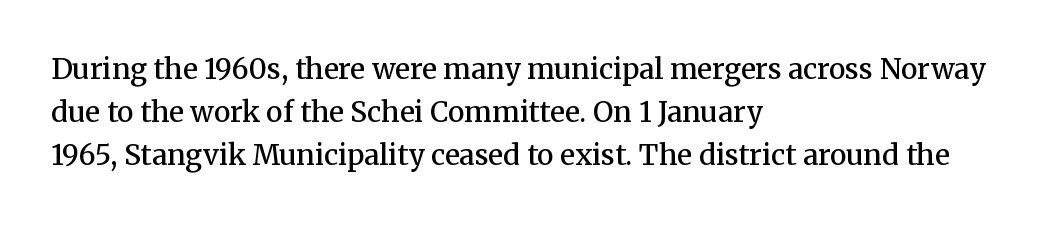
{"serif": "yes", "italic": "no", "bold": "semi", "weight": "semibold", "width": "normal", "stroke_contrast": "medium", "x_height": "medium", "monospaced": "no", "underline": "no", "align": "left", "line_spacing": "normal", "line_spacing_ratio": 1.54, "letter_spacing": "normal", "letter_spacing_em": 0.0, "glyph_px": 28}
